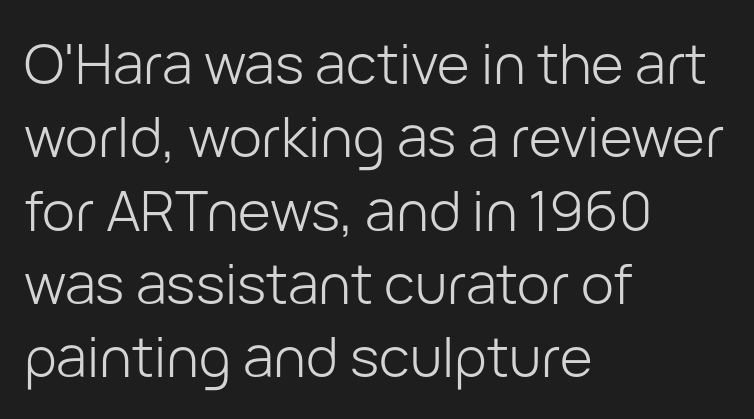
Q: Is the text bold? A: No.
Q: Is the text italic (slanted)? A: No, it is upright.
Q: Is the typeface a serif or a sans-serif typeface? A: Sans-serif.
Q: Is the text underlined? A: No.
Q: How is the paragraph aligned? A: Left-aligned.
Q: Is the spacing between letters normal or unusually wide? A: Normal.
Q: Is the spacing between lines tight, normal or loose? A: Normal.
Q: Width (condensed, normal, or wide)? A: Normal.
Q: Stroke contrast? A: Low.
Q: x-height? A: Medium.
Q: Monospaced? A: No.
